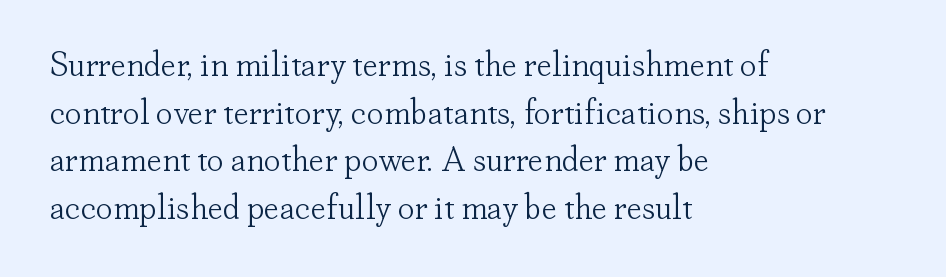
Q: Is the text bold? A: No.
Q: Is the text italic (slanted)? A: No, it is upright.
Q: Is the typeface a serif or a sans-serif typeface? A: Serif.
Q: Is the text underlined? A: No.
Q: How is the paragraph aligned? A: Left-aligned.
Q: Is the spacing between letters normal or unusually wide? A: Normal.
Q: Is the spacing between lines tight, normal or loose? A: Normal.
Q: Width (condensed, normal, or wide)? A: Normal.
Q: Stroke contrast? A: Low.
Q: x-height? A: Small.
Q: Monospaced? A: No.
